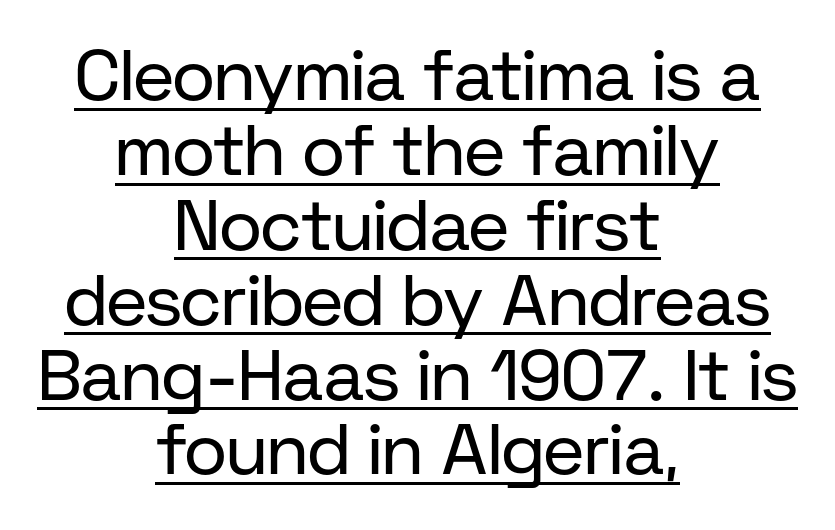
{"serif": "no", "italic": "no", "bold": "no", "weight": "regular", "width": "normal", "stroke_contrast": "low", "x_height": "medium", "monospaced": "no", "underline": "yes", "align": "center", "line_spacing": "tight", "line_spacing_ratio": 1.04, "letter_spacing": "normal", "letter_spacing_em": 0.0, "glyph_px": 72}
